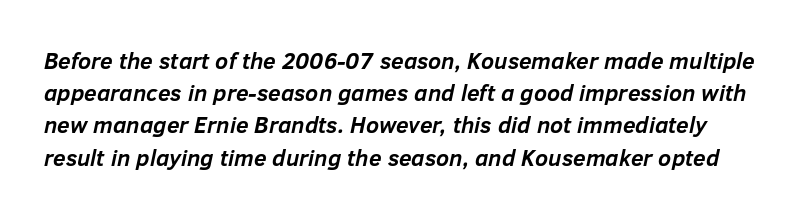
Q: Is the text bold? A: Yes.
Q: Is the text italic (slanted)? A: Yes, it leans right by about 12 degrees.
Q: Is the text underlined? A: No.
Q: Is the spacing between letters normal or unusually wide? A: Normal.
Q: Is the spacing between lines tight, normal or loose? A: Normal.
